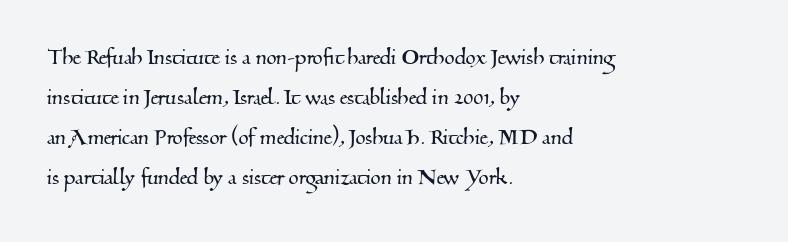
The image shows 26 px text type; set left-aligned, normal line spacing (1.54x), normal letter spacing, not underlined.
